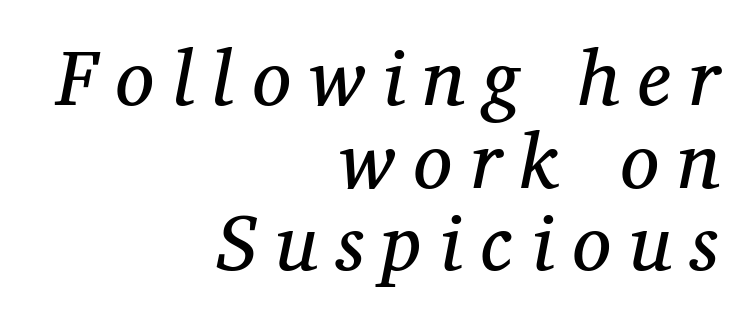
Q: Is the text bold? A: No.
Q: Is the text italic (slanted)? A: Yes, it leans right by about 11 degrees.
Q: Is the typeface a serif or a sans-serif typeface? A: Serif.
Q: Is the text underlined? A: No.
Q: How is the paragraph aligned? A: Right-aligned.
Q: Is the spacing between letters normal or unusually wide? A: Unusually wide.
Q: Is the spacing between lines tight, normal or loose? A: Tight.
Q: Width (condensed, normal, or wide)? A: Normal.
Q: Stroke contrast? A: Medium.
Q: x-height? A: Medium.
Q: Monospaced? A: No.
